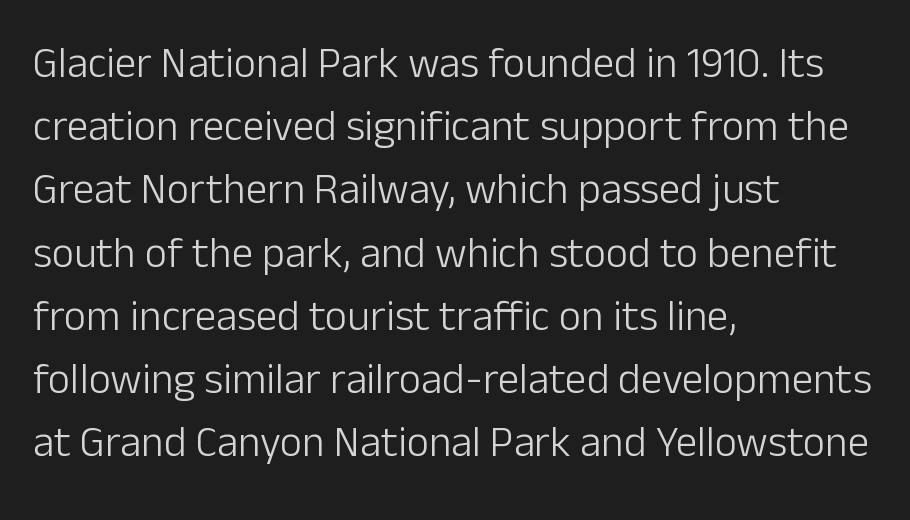
The image shows 43 px light sans-serif type, upright; set left-aligned, normal line spacing (1.47x), normal letter spacing, not underlined; low stroke contrast and a medium x-height.
